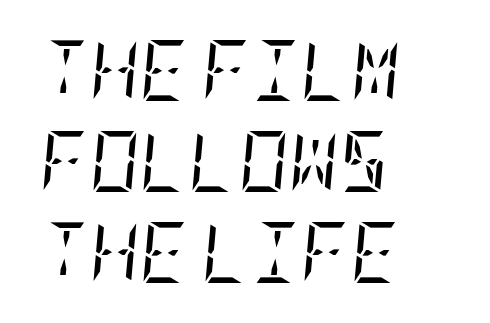
The image shows 61 px regular-weight, condensed serif type, italic (leaning right); set left-aligned, normal line spacing (1.49x), normal letter spacing, not underlined; low stroke contrast and a large x-height.
